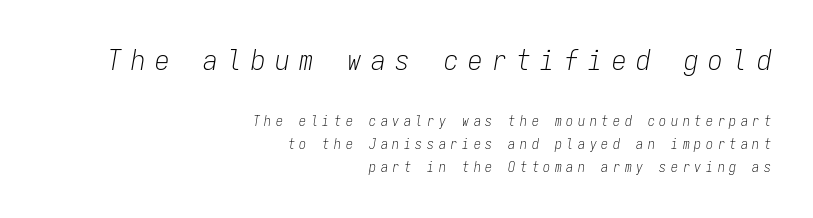
{"italic": "yes", "lean": "right", "slant_degrees": 9, "bold": "no", "weight": "light", "width": "condensed", "stroke_contrast": "low", "x_height": "medium", "monospaced": "yes", "underline": "no", "align": "right", "line_spacing": "normal", "line_spacing_ratio": 1.62, "letter_spacing": "wide", "letter_spacing_em": 0.33, "larger_block": "first", "size_ratio": 2.07, "glyph_px": 29}
